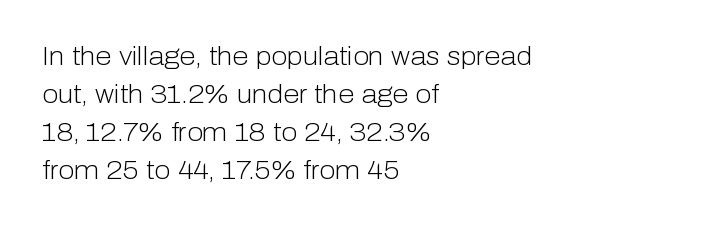
Q: Is the text bold? A: No.
Q: Is the text italic (slanted)? A: No, it is upright.
Q: Is the text underlined? A: No.
Q: How is the paragraph aligned? A: Left-aligned.
Q: Is the spacing between letters normal or unusually wide? A: Normal.
Q: Is the spacing between lines tight, normal or loose? A: Normal.
